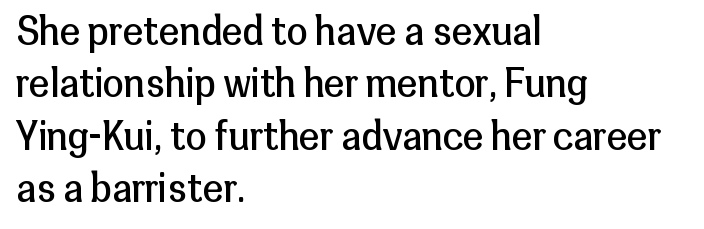
The image shows 38 px regular-weight sans-serif type, upright; set left-aligned, normal line spacing (1.38x), normal letter spacing, not underlined; low stroke contrast and a medium x-height.
